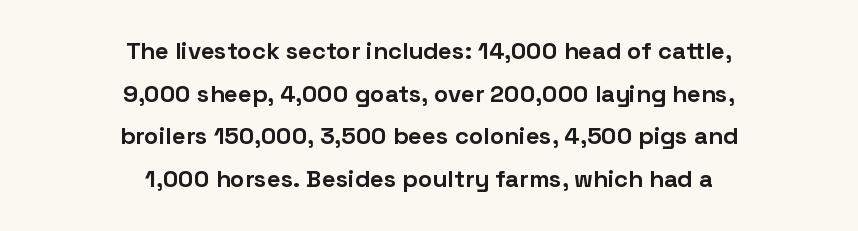
Caption: bold face, heavy strokes. Where is the straight margin? There isn't one; the lines are centered. What stands out about the letter spacing? Nothing — it is the standard amount. Each row of text sits above clean, open space. Does the lettering tilt? It doesn't — this is upright.
